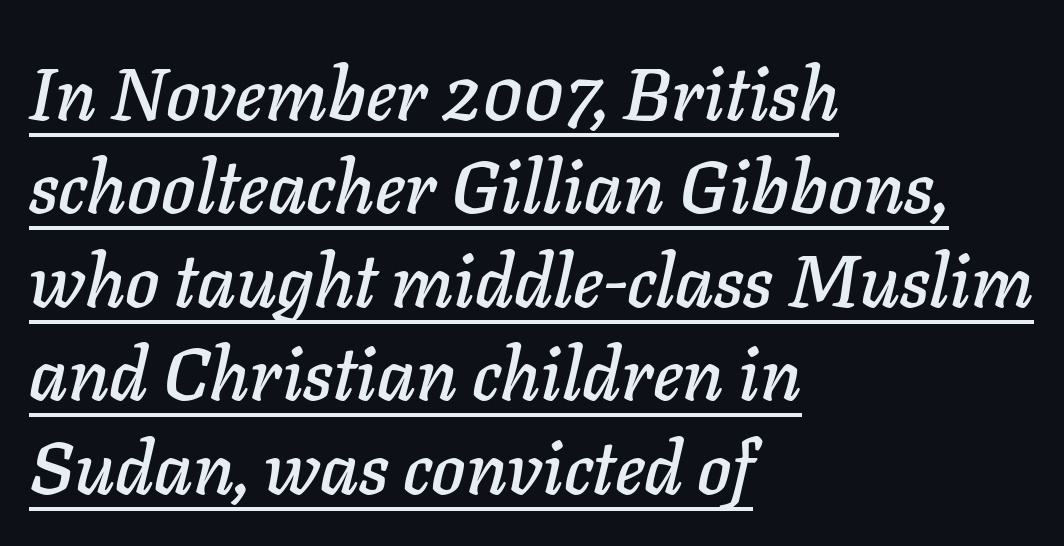
The image shows 73 px text type, italic (leaning right); set left-aligned, normal line spacing (1.28x), normal letter spacing, underlined; low stroke contrast and a medium x-height.
